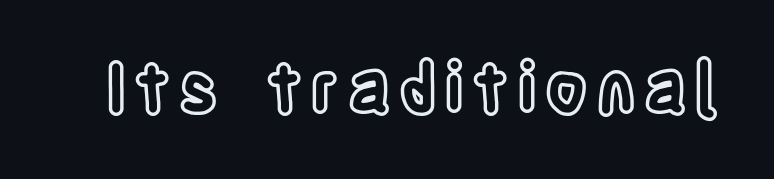
Q: Is the text italic (slanted)? A: No, it is upright.
Q: Is the text underlined? A: No.
Q: Width (condensed, normal, or wide)? A: Condensed.
Q: x-height? A: Large.
Q: Monospaced? A: No.
